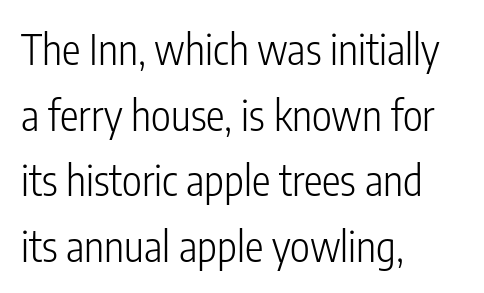
The image shows 42 px light, condensed sans-serif type, upright; set left-aligned, normal line spacing (1.56x), normal letter spacing, not underlined; low stroke contrast and a medium x-height.
